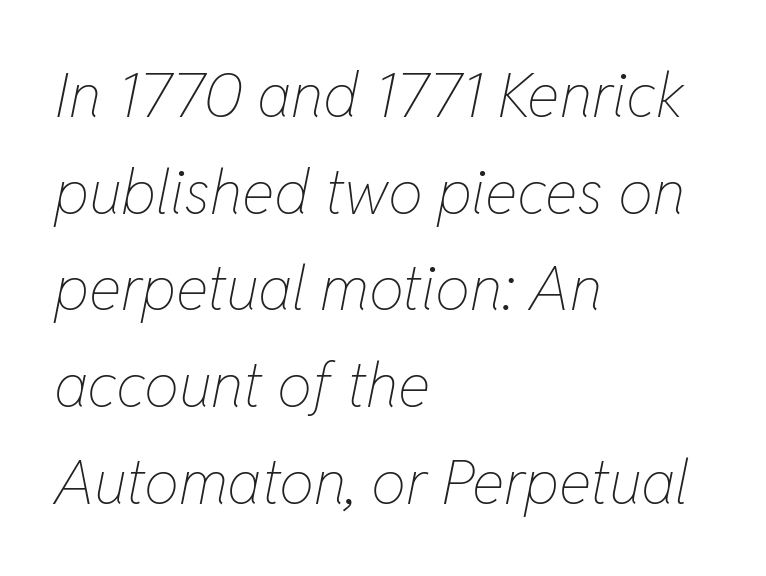
Q: Is the text bold? A: No.
Q: Is the text italic (slanted)? A: Yes, it leans right by about 11 degrees.
Q: Is the text underlined? A: No.
Q: How is the paragraph aligned? A: Left-aligned.
Q: Is the spacing between letters normal or unusually wide? A: Normal.
Q: Is the spacing between lines tight, normal or loose? A: Normal.
Q: Width (condensed, normal, or wide)? A: Condensed.
Q: Stroke contrast? A: Low.
Q: x-height? A: Medium.
Q: Monospaced? A: No.
